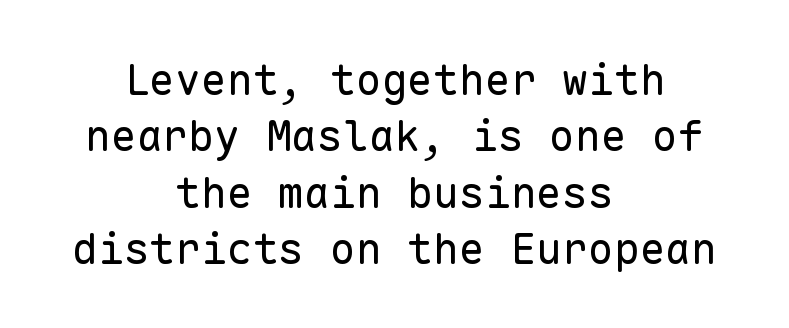
Notice how the stems are strictly vertical — no italics here. Descenders are the only things crossing below the line. Spacing verdict: monospaced, one width for all characters. No extra tracking has been applied to these lines. Stroke mass is kept to a normal reading level or below. The passage shown is typeset with a sans-serif family.
